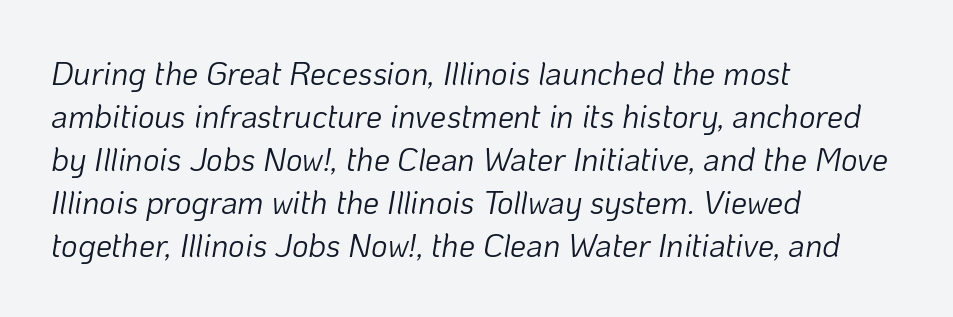
{"italic": "yes", "lean": "right", "slant_degrees": 10, "bold": "no", "weight": "light", "width": "normal", "stroke_contrast": "low", "x_height": "medium", "monospaced": "no", "underline": "no", "align": "left", "line_spacing": "normal", "line_spacing_ratio": 1.34, "letter_spacing": "normal", "letter_spacing_em": 0.0, "glyph_px": 32}
